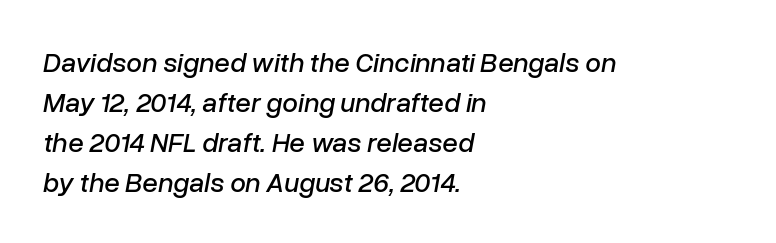
{"italic": "yes", "lean": "right", "slant_degrees": 10, "width": "normal", "stroke_contrast": "low", "x_height": "medium", "monospaced": "no", "underline": "no", "align": "left", "line_spacing": "normal", "line_spacing_ratio": 1.43, "letter_spacing": "normal", "letter_spacing_em": 0.0, "glyph_px": 28}
